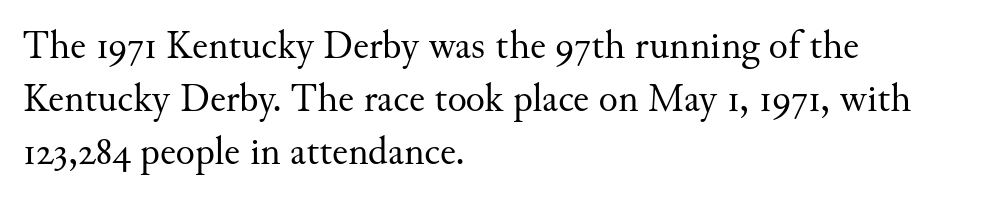
{"serif": "yes", "italic": "no", "bold": "no", "weight": "regular", "width": "normal", "stroke_contrast": "medium", "x_height": "small", "monospaced": "no", "underline": "no", "align": "left", "line_spacing": "normal", "line_spacing_ratio": 1.33, "letter_spacing": "normal", "letter_spacing_em": 0.0, "glyph_px": 40}
